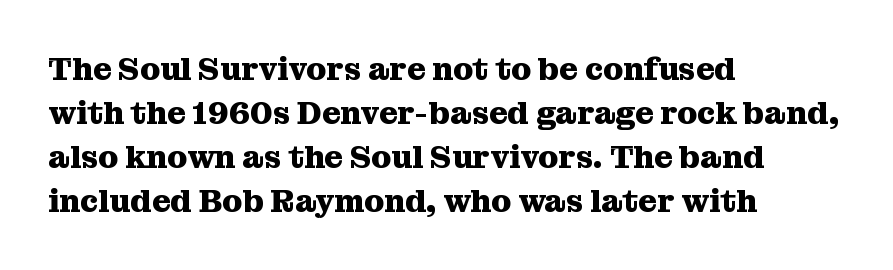
Q: Is the text bold? A: Yes.
Q: Is the text italic (slanted)? A: No, it is upright.
Q: Is the typeface a serif or a sans-serif typeface? A: Serif.
Q: Is the text underlined? A: No.
Q: How is the paragraph aligned? A: Left-aligned.
Q: Is the spacing between letters normal or unusually wide? A: Normal.
Q: Is the spacing between lines tight, normal or loose? A: Normal.
Q: Width (condensed, normal, or wide)? A: Normal.
Q: Stroke contrast? A: Medium.
Q: x-height? A: Medium.
Q: Monospaced? A: No.
